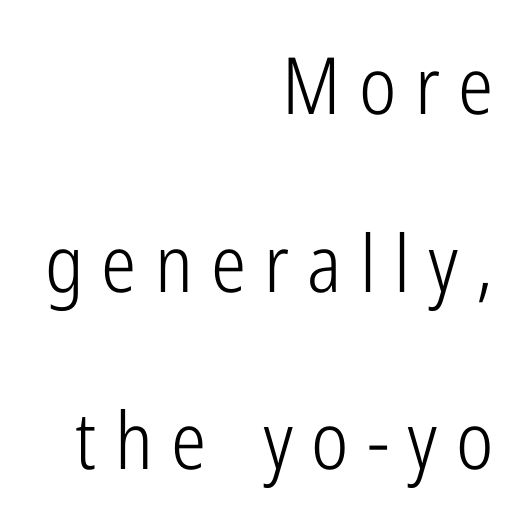
Q: Is the text bold? A: No.
Q: Is the text italic (slanted)? A: No, it is upright.
Q: Is the typeface a serif or a sans-serif typeface? A: Sans-serif.
Q: Is the text underlined? A: No.
Q: How is the paragraph aligned? A: Right-aligned.
Q: Is the spacing between letters normal or unusually wide? A: Unusually wide.
Q: Is the spacing between lines tight, normal or loose? A: Loose.
Q: Width (condensed, normal, or wide)? A: Condensed.
Q: Stroke contrast? A: Low.
Q: x-height? A: Medium.
Q: Monospaced? A: No.
